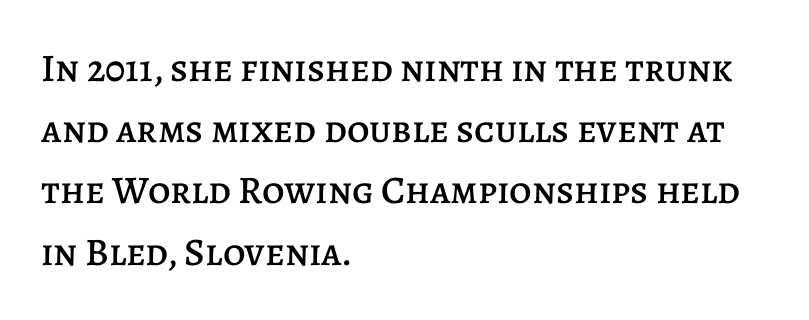
Q: Is the text italic (slanted)? A: No, it is upright.
Q: Is the text underlined? A: No.
Q: How is the paragraph aligned? A: Left-aligned.
Q: Is the spacing between letters normal or unusually wide? A: Normal.
Q: Is the spacing between lines tight, normal or loose? A: Normal.
Q: Width (condensed, normal, or wide)? A: Normal.
Q: Stroke contrast? A: Low.
Q: x-height? A: Large.
Q: Monospaced? A: No.
